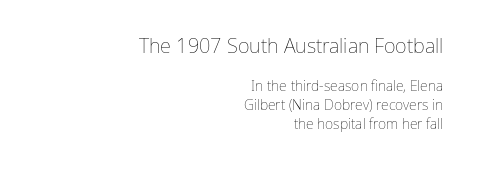
In terms of leading, this rendering sits right in the middle. Teacher's note: observe the even right margin — that is flush-right alignment. Check under the words: just untouched page. No extra tracking has been applied to these lines. A quiet, ordinary-to-light weight characterises the typeface.
